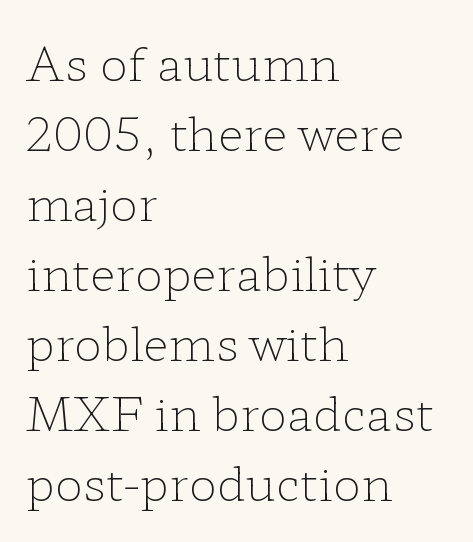
The image shows 47 px light, wide serif type, upright; set left-aligned, normal line spacing (1.49x), normal letter spacing, not underlined; low stroke contrast and a medium x-height.
